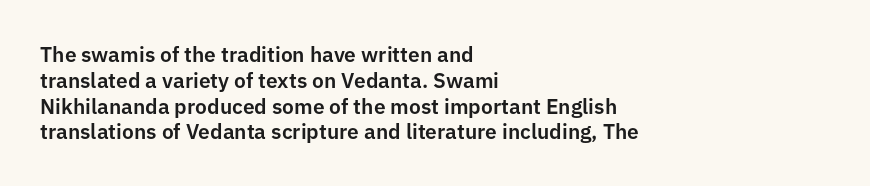
The image shows 21 px text type, upright; set left-aligned, line spacing 1.23x, normal letter spacing, not underlined.
